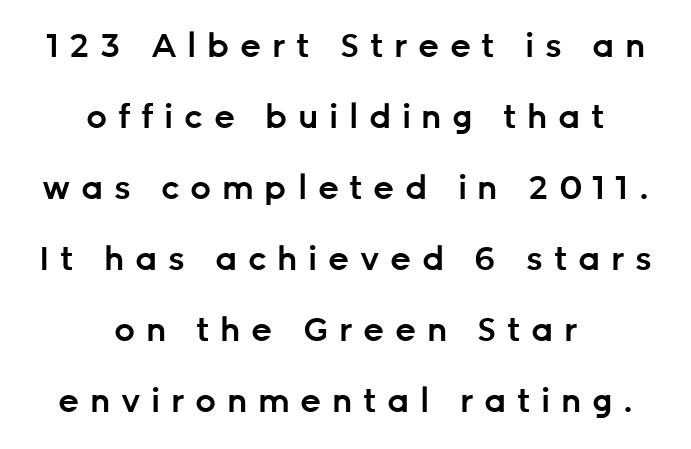
{"serif": "no", "italic": "no", "bold": "semi", "weight": "semibold", "width": "normal", "stroke_contrast": "low", "x_height": "medium", "monospaced": "no", "underline": "no", "align": "center", "line_spacing": "loose", "line_spacing_ratio": 2.15, "letter_spacing": "wide", "letter_spacing_em": 0.32, "glyph_px": 33}
